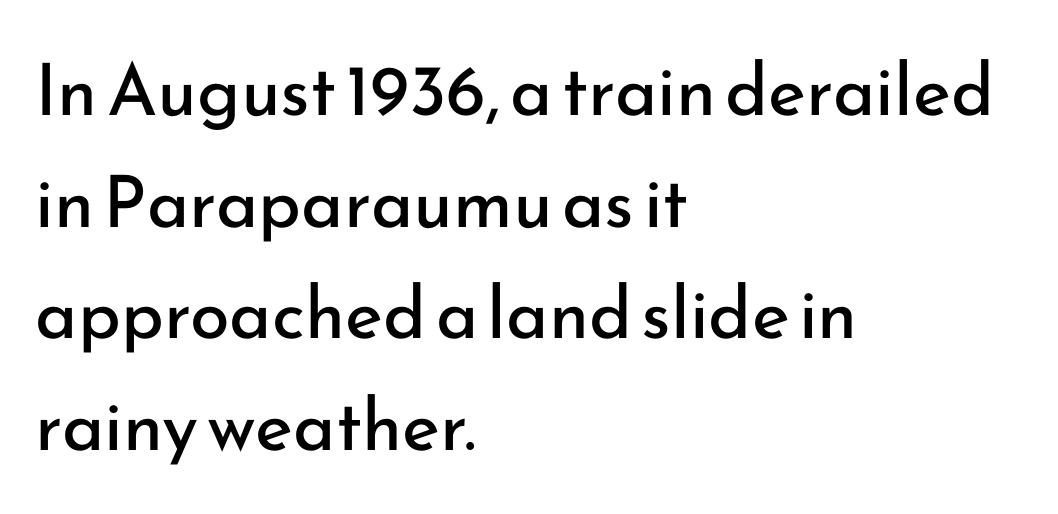
Q: Is the text bold? A: No.
Q: Is the text italic (slanted)? A: No, it is upright.
Q: Is the typeface a serif or a sans-serif typeface? A: Sans-serif.
Q: Is the text underlined? A: No.
Q: How is the paragraph aligned? A: Left-aligned.
Q: Is the spacing between letters normal or unusually wide? A: Normal.
Q: Is the spacing between lines tight, normal or loose? A: Normal.
Q: Width (condensed, normal, or wide)? A: Normal.
Q: Stroke contrast? A: Low.
Q: x-height? A: Small.
Q: Monospaced? A: No.
